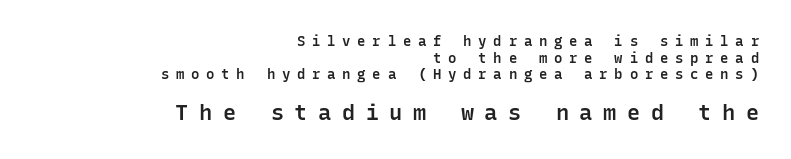
The image shows 22 px text type, upright; set right-aligned, line spacing 1.18x, unusually wide letter spacing (+0.48 em), not underlined; the second (bottom) block is 1.57x larger.
